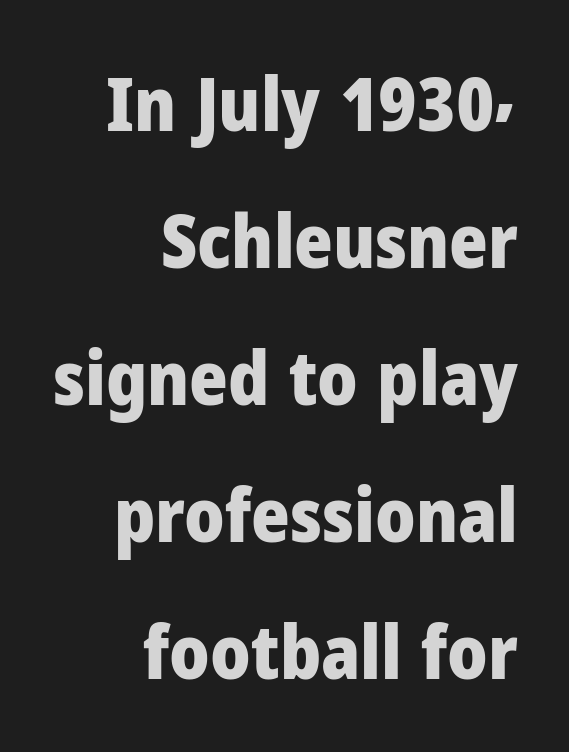
The image shows 74 px heavy sans-serif type, upright; set right-aligned, line spacing 1.85x, normal letter spacing, not underlined; low stroke contrast and a medium x-height.
